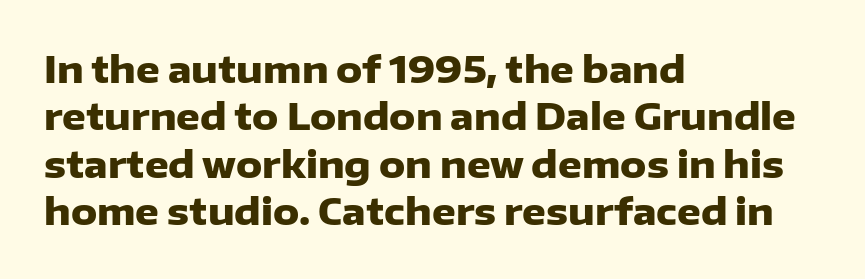
{"serif": "no", "italic": "no", "bold": "yes", "weight": "heavy", "width": "normal", "stroke_contrast": "low", "x_height": "medium", "monospaced": "no", "underline": "no", "align": "left", "line_spacing": "normal", "line_spacing_ratio": 1.28, "letter_spacing": "normal", "letter_spacing_em": 0.0, "glyph_px": 37}
